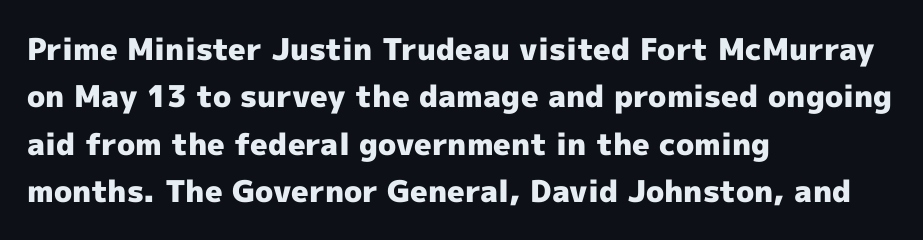
The image shows 30 px heavy sans-serif type, upright; set left-aligned, normal line spacing (1.58x), normal letter spacing, not underlined; a medium x-height.
